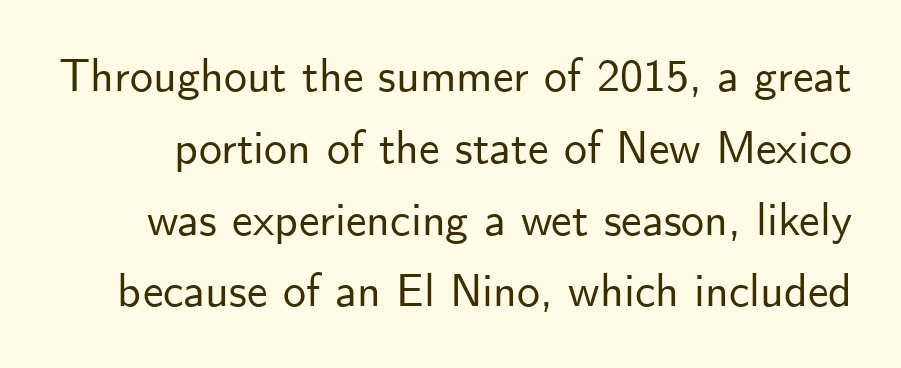
The image shows 46 px sans-serif type, upright; set normal line spacing (1.56x), normal letter spacing, not underlined; low stroke contrast and a small x-height.
